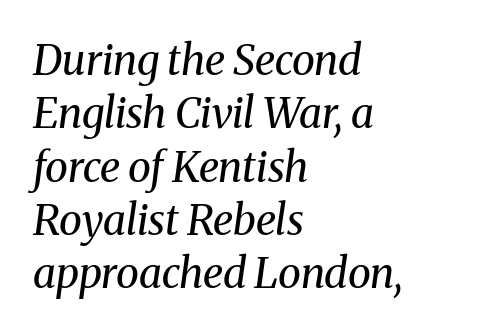
{"serif": "yes", "italic": "yes", "lean": "right", "slant_degrees": 8, "bold": "no", "weight": "regular", "width": "normal", "stroke_contrast": "medium", "x_height": "medium", "monospaced": "no", "underline": "no", "align": "left", "line_spacing": "normal", "line_spacing_ratio": 1.27, "letter_spacing": "normal", "letter_spacing_em": 0.0, "glyph_px": 42}
